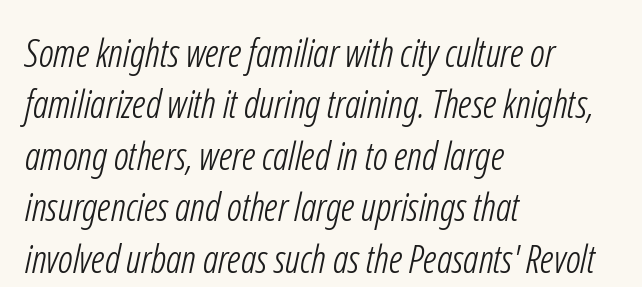
No feet cap the strokes, marking this as sans-serif type. Words appear dense and cohesive because spacing is normal. The rows are spaced the way most documents space them. Note the varied advance widths — an 'i' is clearly narrower than an 'm'. The baseline area is clear. No extra ink here — the face is not bold.
